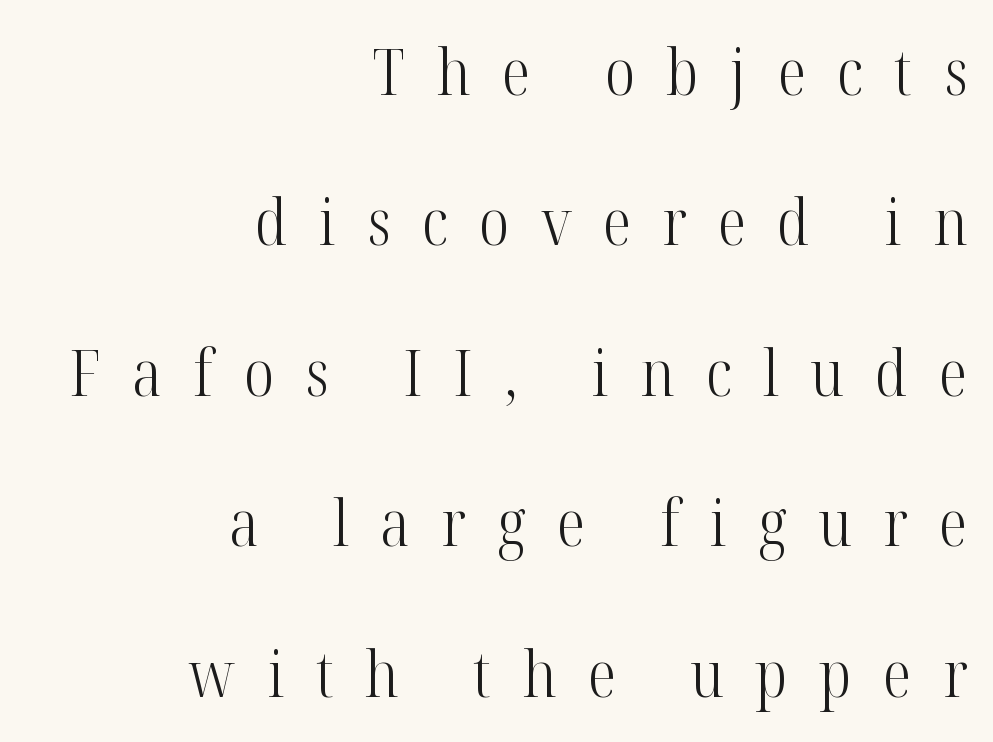
The image shows 64 px light, condensed serif type, upright; set right-aligned, loose line spacing (2.35x), unusually wide letter spacing (+0.49 em), not underlined; high stroke contrast and a medium x-height.
